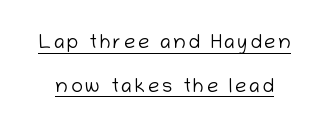
{"italic": "no", "bold": "no", "underline": "yes", "line_spacing": "loose", "line_spacing_ratio": 2.18, "glyph_px": 20}
